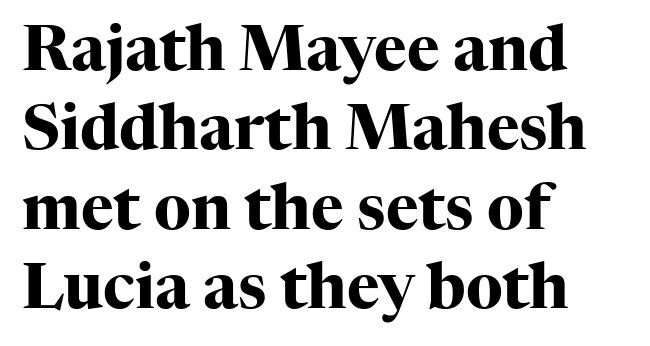
The image shows 62 px heavy serif type, upright; set left-aligned, normal line spacing (1.28x), normal letter spacing, not underlined; high stroke contrast and a medium x-height.
